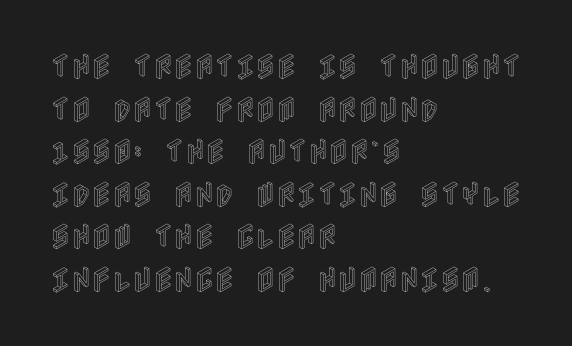
Q: Is the text italic (slanted)? A: No, it is upright.
Q: Is the text underlined? A: No.
Q: How is the paragraph aligned? A: Left-aligned.
Q: Is the spacing between letters normal or unusually wide? A: Normal.
Q: Is the spacing between lines tight, normal or loose? A: Normal.
Q: Width (condensed, normal, or wide)? A: Condensed.
Q: x-height? A: Large.
